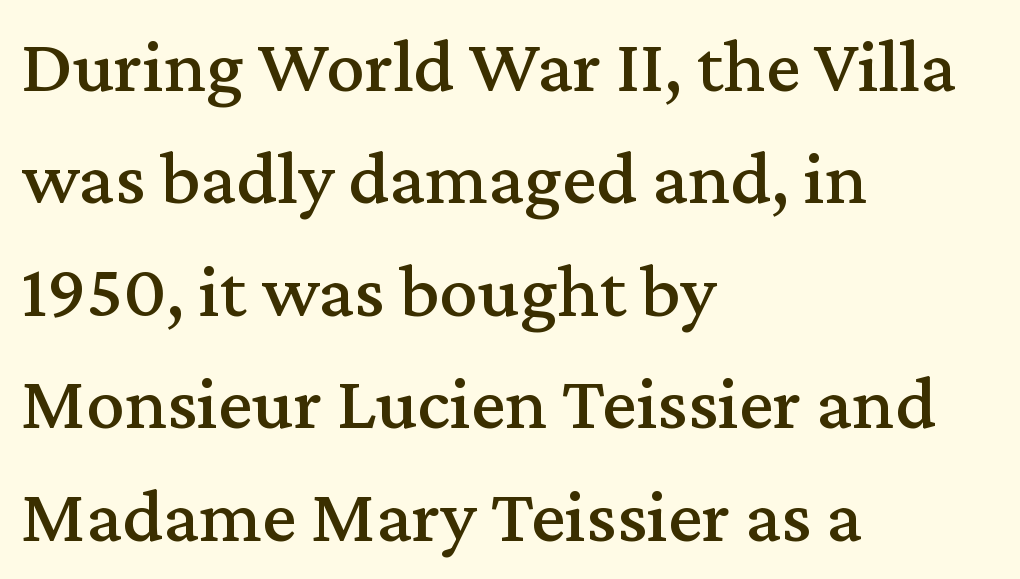
The image shows 77 px serif type, upright; set left-aligned, normal line spacing (1.46x), normal letter spacing, not underlined; medium stroke contrast and a medium x-height.
